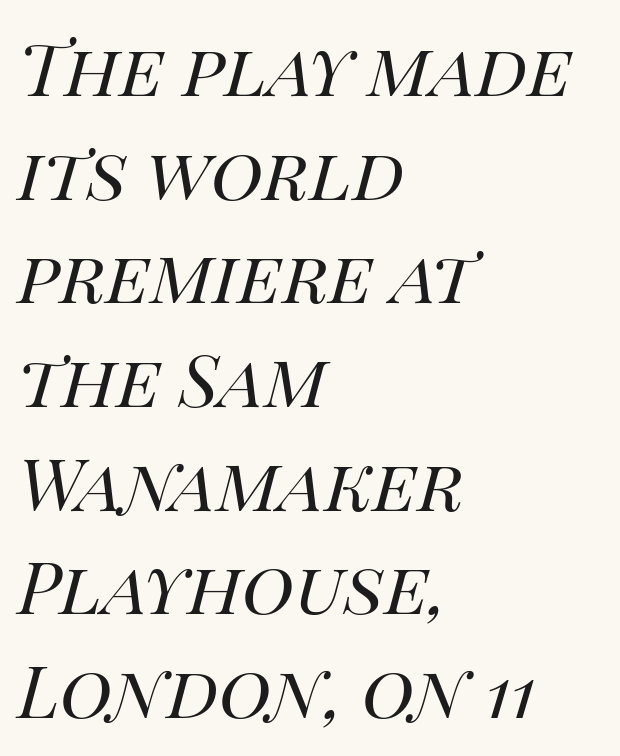
The image shows 72 px regular-weight type, italic (leaning right); set left-aligned, normal line spacing (1.44x), normal letter spacing, not underlined; high stroke contrast and a large x-height.
